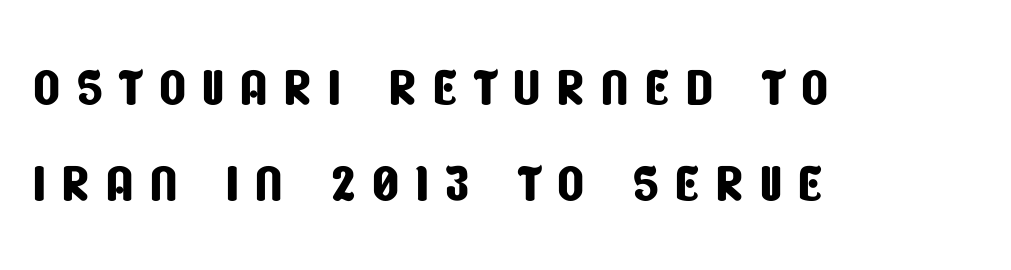
Q: Is the typeface a serif or a sans-serif typeface? A: Sans-serif.
Q: Is the text underlined? A: No.
Q: How is the paragraph aligned? A: Left-aligned.
Q: Is the spacing between letters normal or unusually wide? A: Unusually wide.
Q: Is the spacing between lines tight, normal or loose? A: Normal.
Q: Width (condensed, normal, or wide)? A: Condensed.
Q: Stroke contrast? A: Low.
Q: x-height? A: Large.
Q: Monospaced? A: No.
